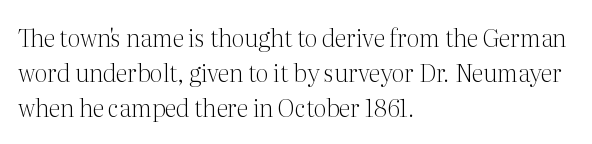
The image shows 24 px text type, upright; set left-aligned, normal line spacing (1.46x), normal letter spacing, not underlined.
